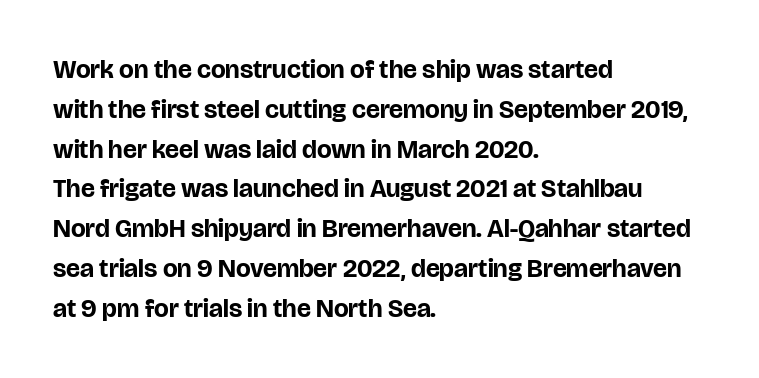
Plenty of ink on the page — the face is bold. Vertical spacing — default. Descenders hang freely into open space. All the whitespace from short lines collects on the right. This rendering leaves character spacing at its baseline value. Do the letters lean? They stand straight.
